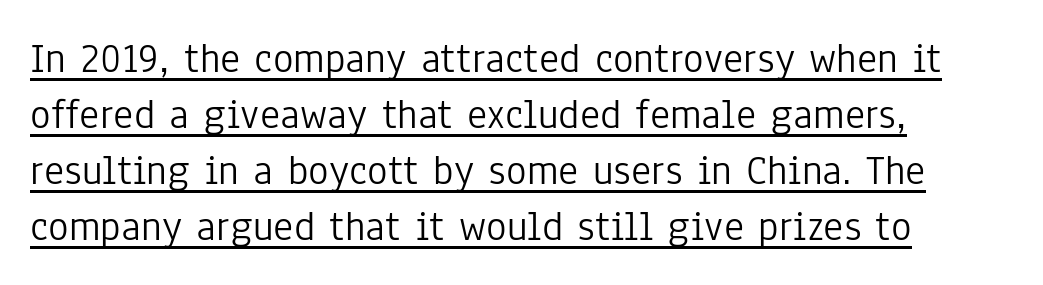
{"serif": "no", "italic": "no", "bold": "no", "weight": "light", "width": "condensed", "stroke_contrast": "low", "x_height": "medium", "monospaced": "no", "underline": "yes", "align": "left", "line_spacing": "normal", "line_spacing_ratio": 1.3, "letter_spacing": "normal", "letter_spacing_em": 0.0, "glyph_px": 43}
